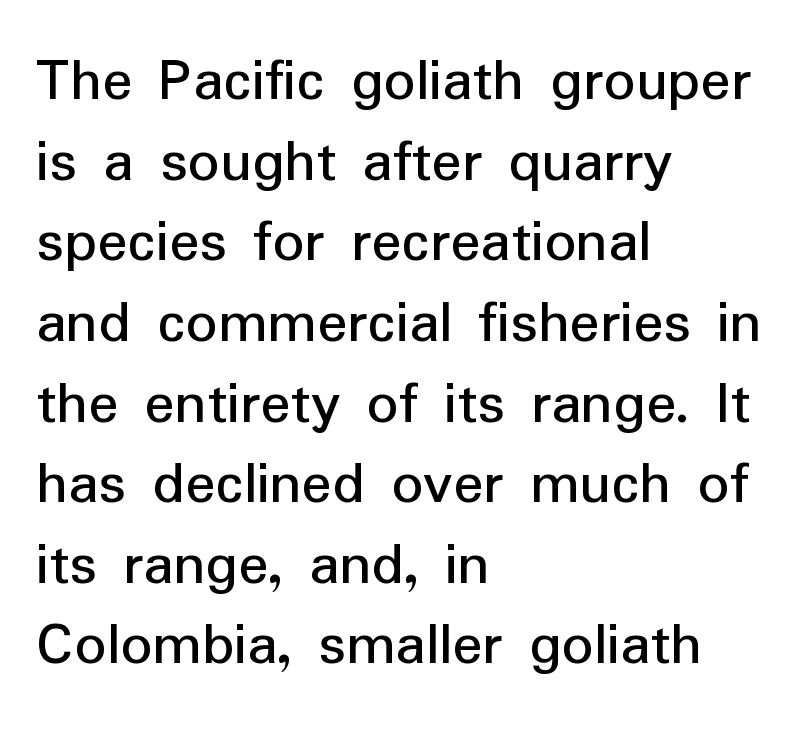
{"serif": "no", "italic": "no", "bold": "no", "weight": "regular", "width": "normal", "stroke_contrast": "low", "x_height": "medium", "monospaced": "no", "underline": "no", "align": "left", "line_spacing": "normal", "line_spacing_ratio": 1.28, "letter_spacing": "normal", "letter_spacing_em": 0.0, "glyph_px": 63}
